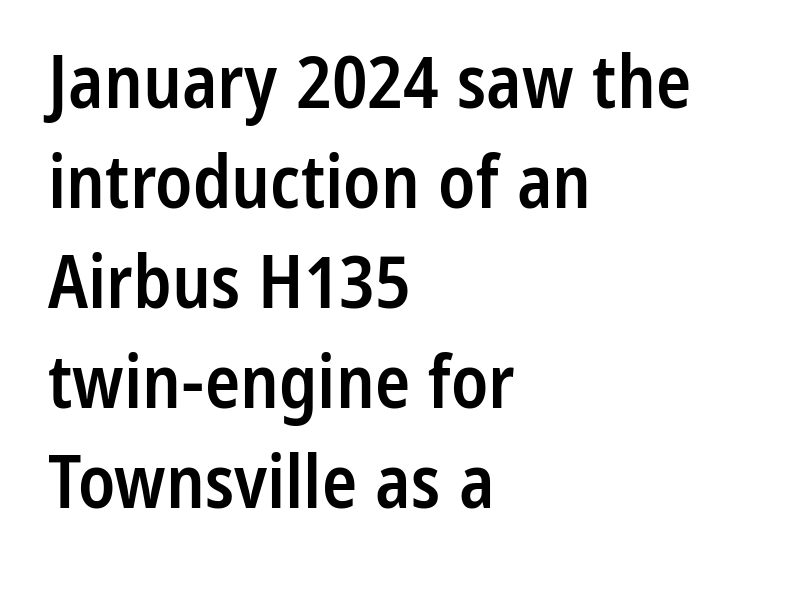
What stands out about the letter spacing? Nothing — it is the standard amount. No italicization has been applied; the sample stays upright. The passage shown is semibold, sitting just below true bold. The strip under each line holds only bare page.
